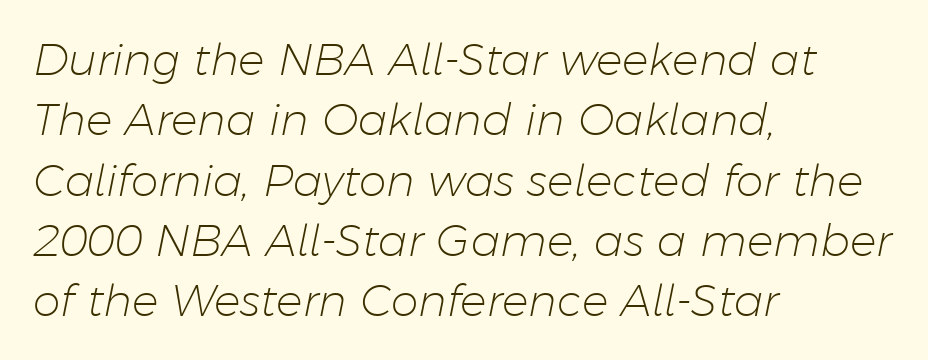
{"italic": "yes", "lean": "right", "slant_degrees": 11, "bold": "no", "weight": "light", "width": "normal", "stroke_contrast": "low", "x_height": "medium", "monospaced": "no", "underline": "no", "align": "left", "line_spacing": "normal", "line_spacing_ratio": 1.37, "letter_spacing": "normal", "letter_spacing_em": 0.0, "glyph_px": 44}
